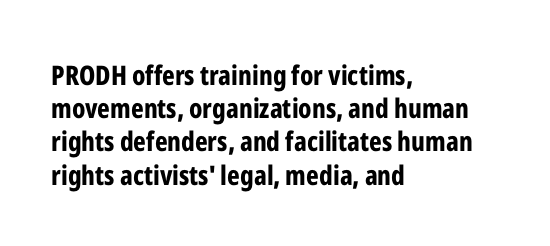
{"italic": "no", "bold": "yes", "underline": "no", "align": "left", "line_spacing_ratio": 1.23, "letter_spacing": "normal", "letter_spacing_em": 0.0, "glyph_px": 27}
